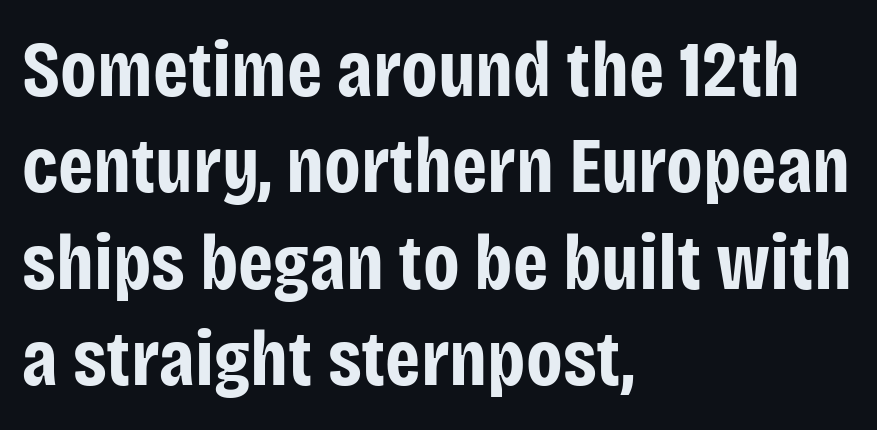
Regarding serifs, this sample does without them. The axis of the letterforms is exactly vertical. Check under the words: just untouched page. The typesetting leans heavy: a genuine bold.
